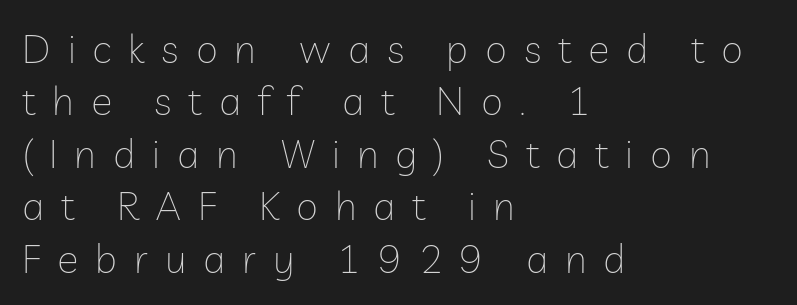
{"serif": "no", "italic": "no", "bold": "no", "weight": "thin", "width": "normal", "stroke_contrast": "low", "x_height": "medium", "monospaced": "no", "underline": "no", "align": "left", "line_spacing": "normal", "line_spacing_ratio": 1.31, "letter_spacing": "wide", "letter_spacing_em": 0.42, "glyph_px": 40}
